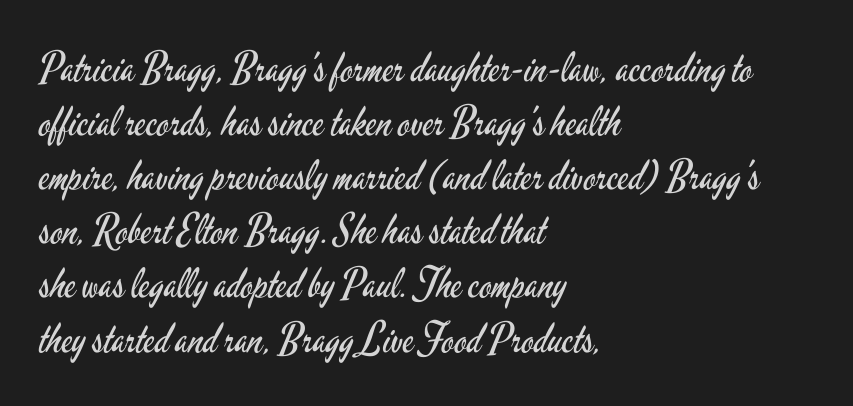
The image shows 41 px regular-weight, condensed sans-serif type; set left-aligned, normal line spacing (1.32x), normal letter spacing, not underlined; low stroke contrast and a small x-height.
